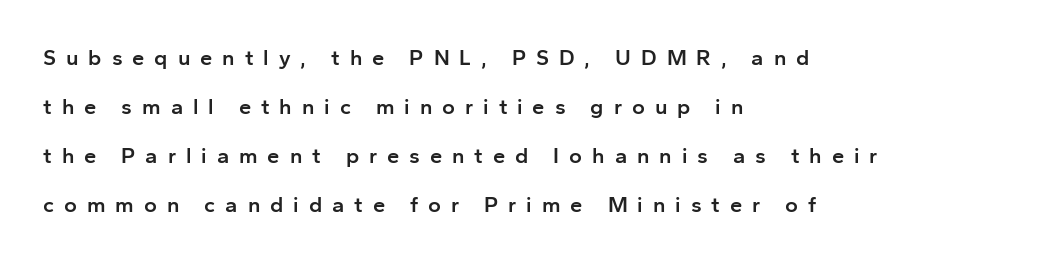
The image shows 22 px text type, upright; set left-aligned, loose line spacing (2.22x), unusually wide letter spacing (+0.45 em), not underlined.
